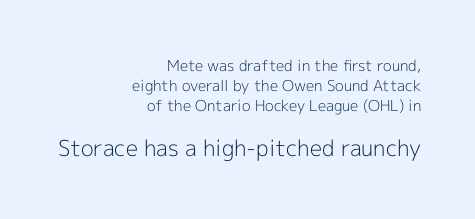
The specimen omits any rule beneath the text block's lines. The lettering holds an erect, upright posture throughout. In this sample the second text group is rendered at the bigger scale. The weight tops out at a normal text grade.
